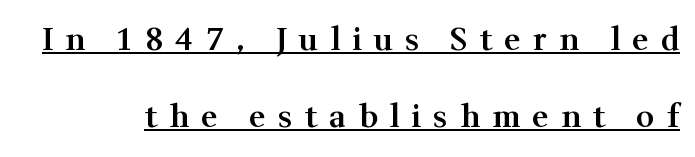
Q: Is the text bold? A: Semi-bold.
Q: Is the text italic (slanted)? A: No, it is upright.
Q: Is the typeface a serif or a sans-serif typeface? A: Serif.
Q: Is the text underlined? A: Yes.
Q: Is the spacing between letters normal or unusually wide? A: Unusually wide.
Q: Is the spacing between lines tight, normal or loose? A: Loose.
Q: Width (condensed, normal, or wide)? A: Normal.
Q: Stroke contrast? A: Medium.
Q: x-height? A: Medium.
Q: Monospaced? A: No.
